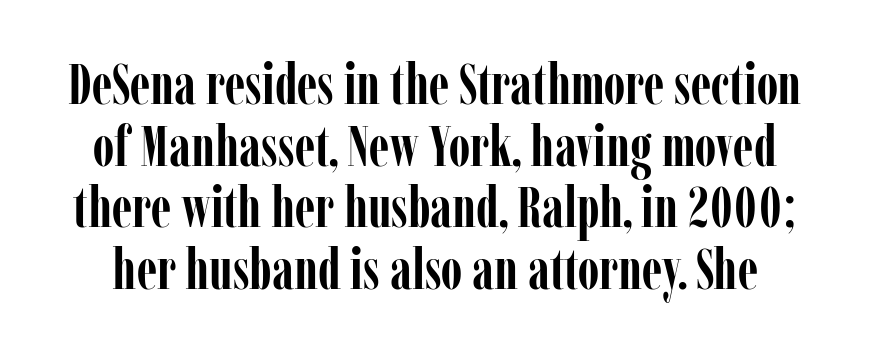
The image shows 56 px semibold, condensed serif type, upright; set tight line spacing (1.1x), normal letter spacing, not underlined; low stroke contrast and a medium x-height.
